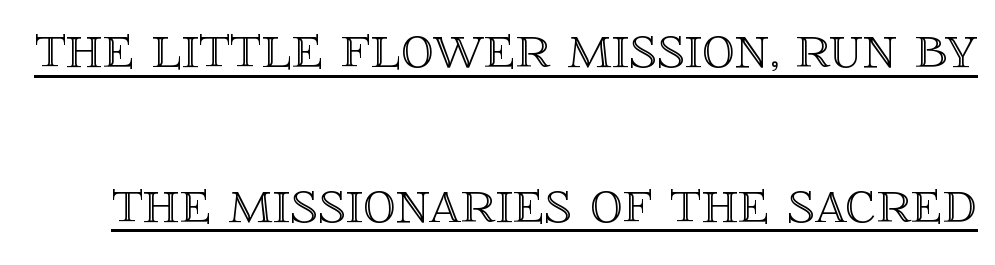
{"italic": "no", "width": "normal", "x_height": "large", "monospaced": "no", "underline": "yes", "line_spacing": "loose", "line_spacing_ratio": 2.38, "letter_spacing": "normal", "letter_spacing_em": 0.0, "glyph_px": 65}
